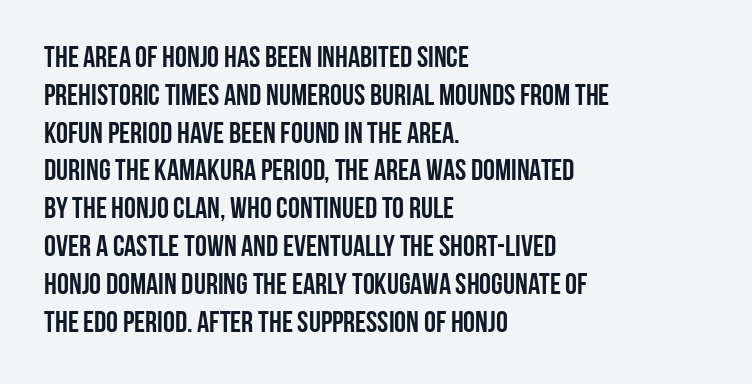
{"serif": "no", "italic": "no", "width": "condensed", "stroke_contrast": "low", "x_height": "large", "monospaced": "no", "underline": "no", "align": "left", "line_spacing": "normal", "line_spacing_ratio": 1.26, "letter_spacing": "normal", "letter_spacing_em": 0.0, "glyph_px": 30}
